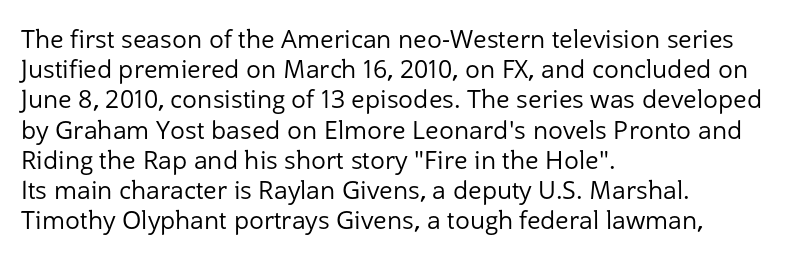
In terms of posture, this sample is upright. The rendering keeps characters at their native spacing. Caption: face not bold, strokes unweighted. The string is rendered with underlining switched off. Horizontal alignment here is leftward, the default for most running prose.
